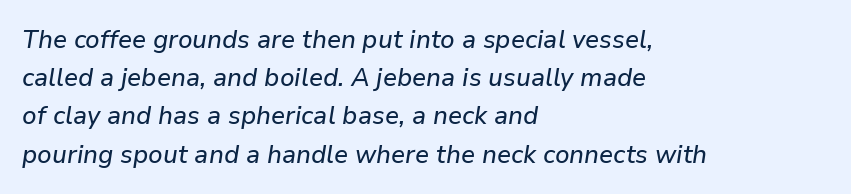
Vertical spacing — default. Each row of text sits above clean, open space. Students, note that the glyphs here touch the page at normal intervals. The whole block is typeset with a tilt. A student would call this left alignment; a typographer would say flush left, rag right.
